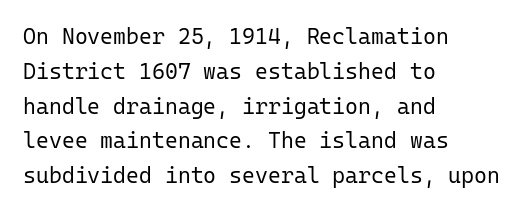
{"italic": "no", "bold": "no", "underline": "no", "align": "left", "line_spacing": "normal", "line_spacing_ratio": 1.58, "letter_spacing": "normal", "letter_spacing_em": 0.0, "glyph_px": 22}
